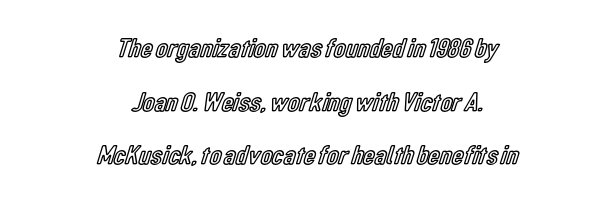
Q: Is the text italic (slanted)? A: Yes.
Q: Is the text underlined? A: No.
Q: How is the paragraph aligned? A: Centered.
Q: Is the spacing between letters normal or unusually wide? A: Normal.
Q: Is the spacing between lines tight, normal or loose? A: Loose.
